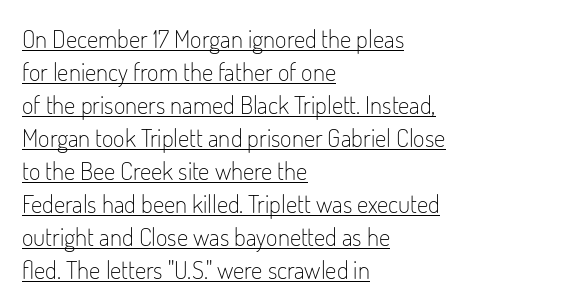
The image shows 25 px text type, upright; set left-aligned, normal line spacing (1.32x), normal letter spacing, underlined.
